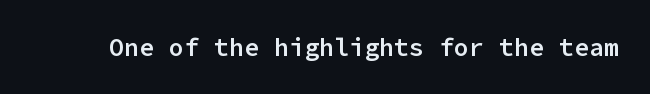
Q: Is the text bold? A: Semi-bold.
Q: Is the text italic (slanted)? A: No, it is upright.
Q: Is the text underlined? A: No.
Q: Is the spacing between letters normal or unusually wide? A: Normal.
